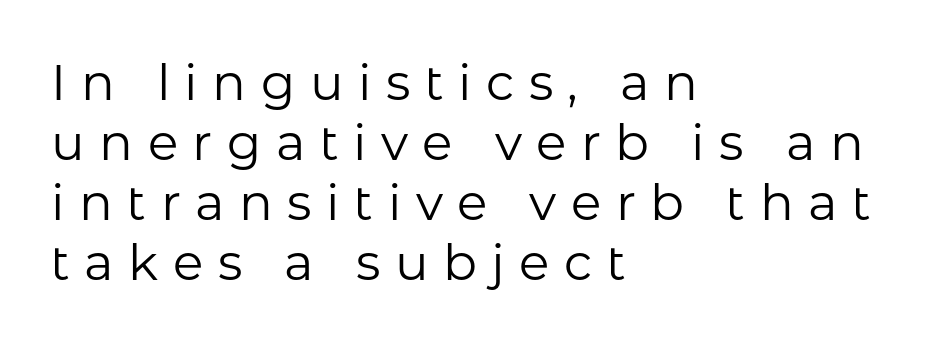
Q: Is the text bold? A: No.
Q: Is the text italic (slanted)? A: No, it is upright.
Q: Is the typeface a serif or a sans-serif typeface? A: Sans-serif.
Q: Is the text underlined? A: No.
Q: How is the paragraph aligned? A: Left-aligned.
Q: Is the spacing between letters normal or unusually wide? A: Unusually wide.
Q: Width (condensed, normal, or wide)? A: Normal.
Q: Stroke contrast? A: Low.
Q: x-height? A: Medium.
Q: Monospaced? A: No.
